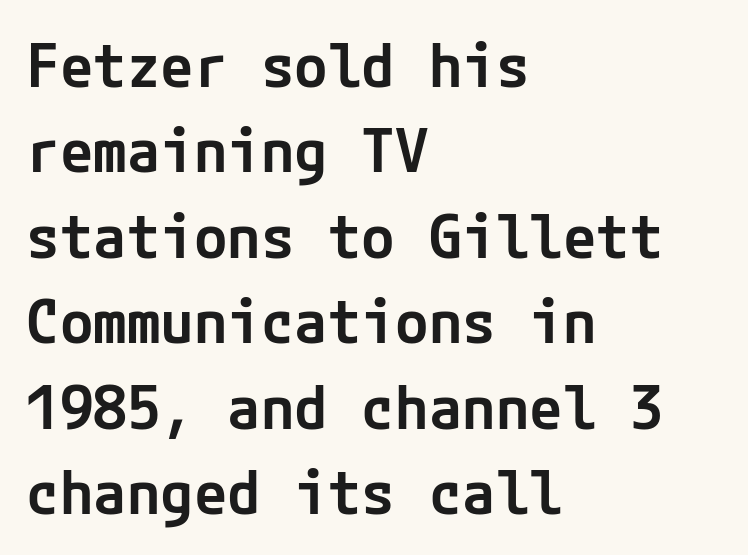
Q: Is the text bold? A: Semi-bold.
Q: Is the text italic (slanted)? A: No, it is upright.
Q: Is the typeface a serif or a sans-serif typeface? A: Sans-serif.
Q: Is the text underlined? A: No.
Q: How is the paragraph aligned? A: Left-aligned.
Q: Is the spacing between letters normal or unusually wide? A: Normal.
Q: Is the spacing between lines tight, normal or loose? A: Normal.
Q: Width (condensed, normal, or wide)? A: Normal.
Q: Stroke contrast? A: Low.
Q: x-height? A: Medium.
